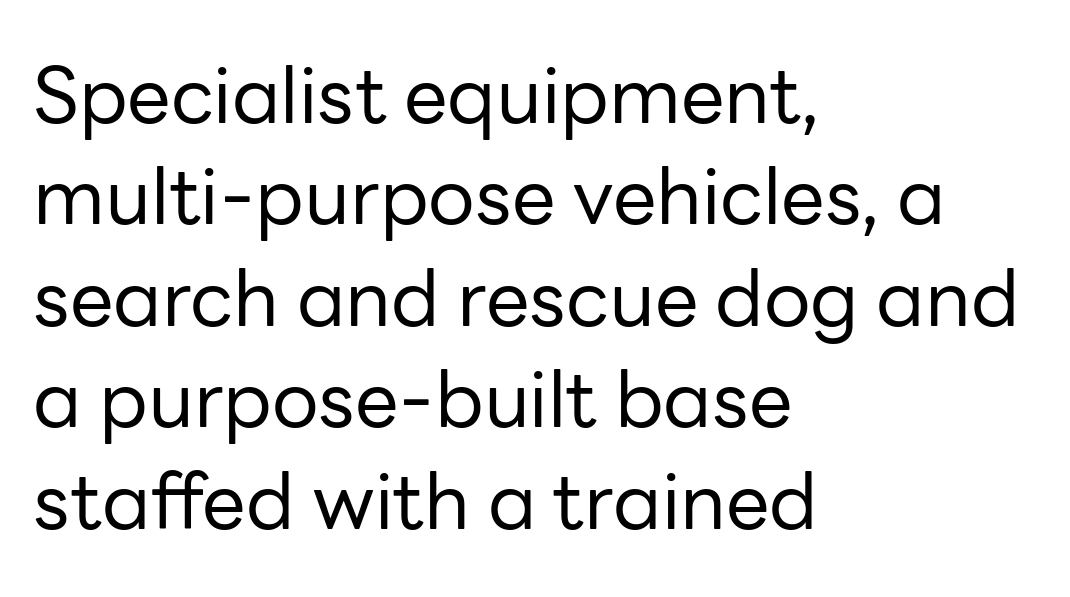
Q: Is the text bold? A: No.
Q: Is the text italic (slanted)? A: No, it is upright.
Q: Is the typeface a serif or a sans-serif typeface? A: Sans-serif.
Q: Is the text underlined? A: No.
Q: How is the paragraph aligned? A: Left-aligned.
Q: Is the spacing between letters normal or unusually wide? A: Normal.
Q: Is the spacing between lines tight, normal or loose? A: Normal.
Q: Width (condensed, normal, or wide)? A: Normal.
Q: Stroke contrast? A: Low.
Q: x-height? A: Medium.
Q: Monospaced? A: No.
